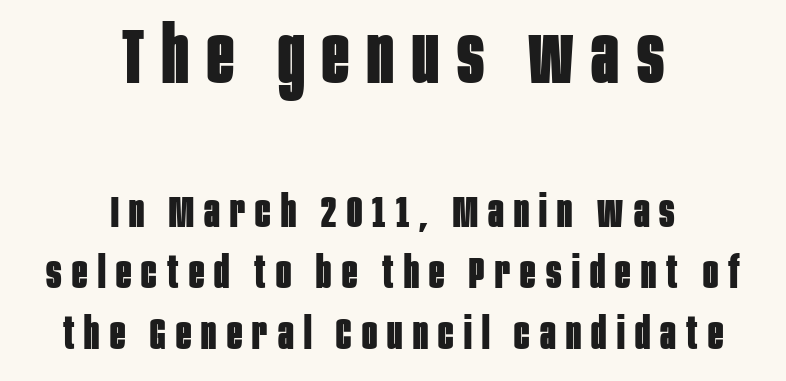
{"serif": "no", "italic": "no", "bold": "yes", "weight": "bold", "width": "condensed", "stroke_contrast": "low", "x_height": "large", "monospaced": "no", "underline": "no", "align": "center", "line_spacing": "normal", "line_spacing_ratio": 1.36, "letter_spacing": "wide", "letter_spacing_em": 0.23, "larger_block": "first", "size_ratio": 1.76, "glyph_px": 79}
